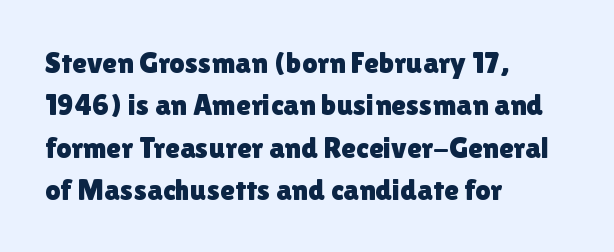
{"serif": "no", "italic": "no", "width": "normal", "x_height": "medium", "monospaced": "no", "underline": "no", "align": "left", "line_spacing": "normal", "line_spacing_ratio": 1.41, "letter_spacing": "normal", "letter_spacing_em": 0.0, "glyph_px": 30}
